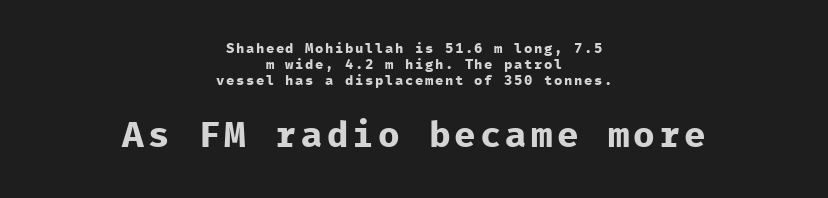
{"serif": "no", "italic": "no", "bold": "yes", "weight": "bold", "width": "normal", "stroke_contrast": "low", "x_height": "medium", "monospaced": "yes", "underline": "no", "align": "center", "line_spacing": "tight", "line_spacing_ratio": 1.13, "larger_block": "second", "size_ratio": 2.57, "glyph_px": 36}
